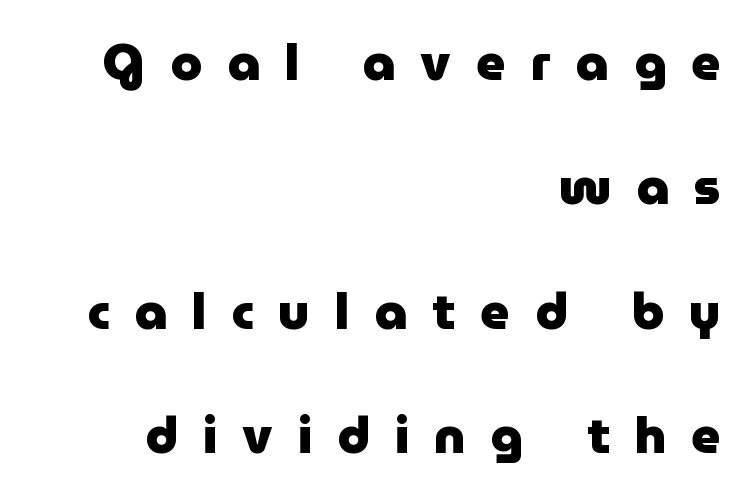
{"serif": "no", "italic": "no", "bold": "yes", "weight": "heavy", "width": "normal", "stroke_contrast": "low", "x_height": "medium", "monospaced": "no", "underline": "no", "align": "right", "line_spacing": "loose", "line_spacing_ratio": 2.44, "letter_spacing": "wide", "letter_spacing_em": 0.49, "glyph_px": 51}
